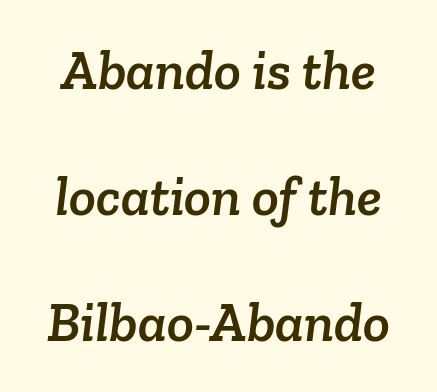
If you measured baseline to baseline, you'd find a long distance. The passage shown is typed in a proportional face where columns would drift. This rendering features lettering with no underline. Each word holds together tightly as a unit, with standard inter-letter gaps.
